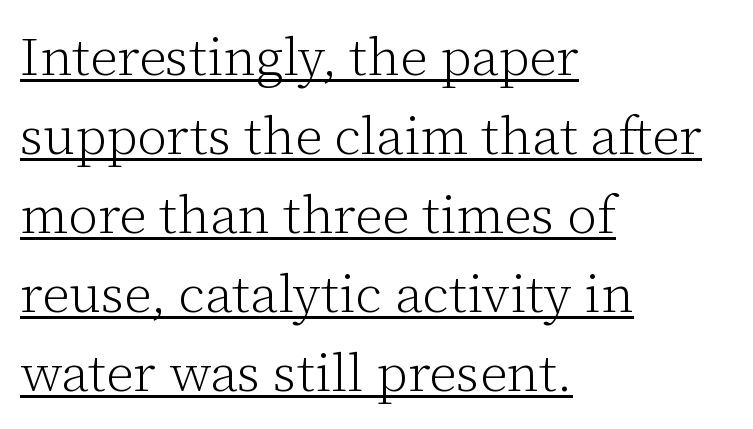
Does the lettering tilt? It doesn't — this is upright. Think of a printed novel: that variable character pitch is what you see here. A continuous stroke trails under the words, as in a hyperlink. Alignment: flush left. Does extra space separate the letters? No, they use regular spacing. Stroke terminals: seriffed.
